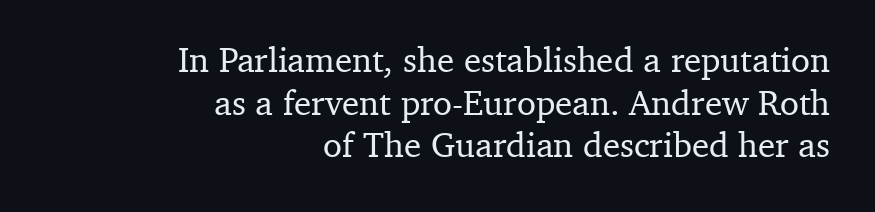
The typography opts for an upright posture over an oblique one. Default kerning and tracking; the words read as compact shapes. Reading down the block, your eye finds every line finishing at a fixed right position. Examine the stroke ends and you'll spot serifs.
